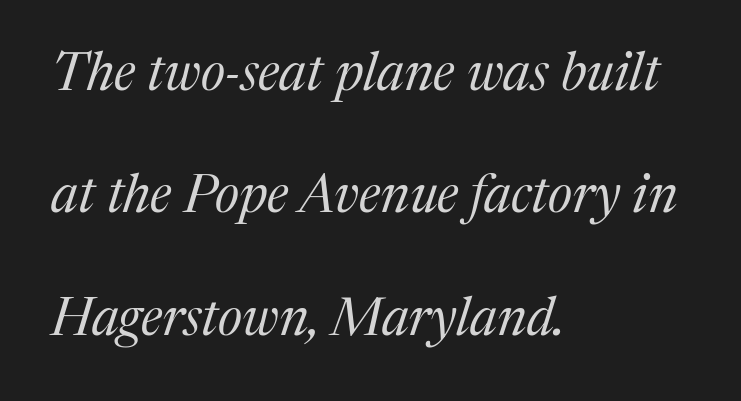
The image shows 53 px regular-weight serif type, italic (leaning right); set left-aligned, loose line spacing (2.31x), normal letter spacing, not underlined; medium stroke contrast and a medium x-height.
